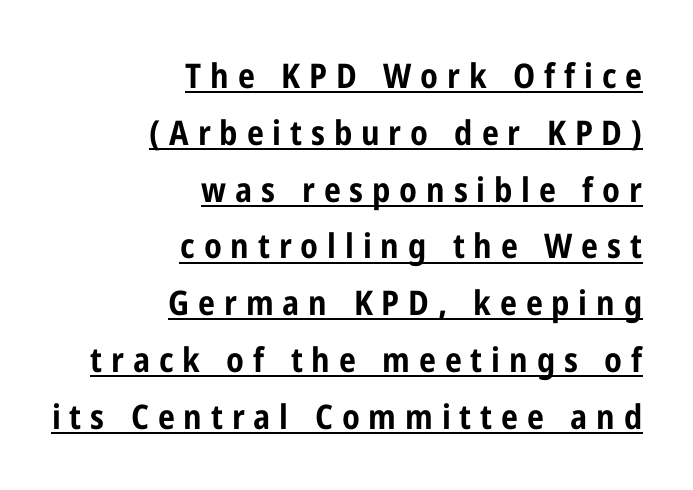
The image shows 34 px bold, condensed sans-serif type, upright; set right-aligned, normal line spacing (1.67x), unusually wide letter spacing (+0.26 em), underlined; low stroke contrast and a medium x-height.
